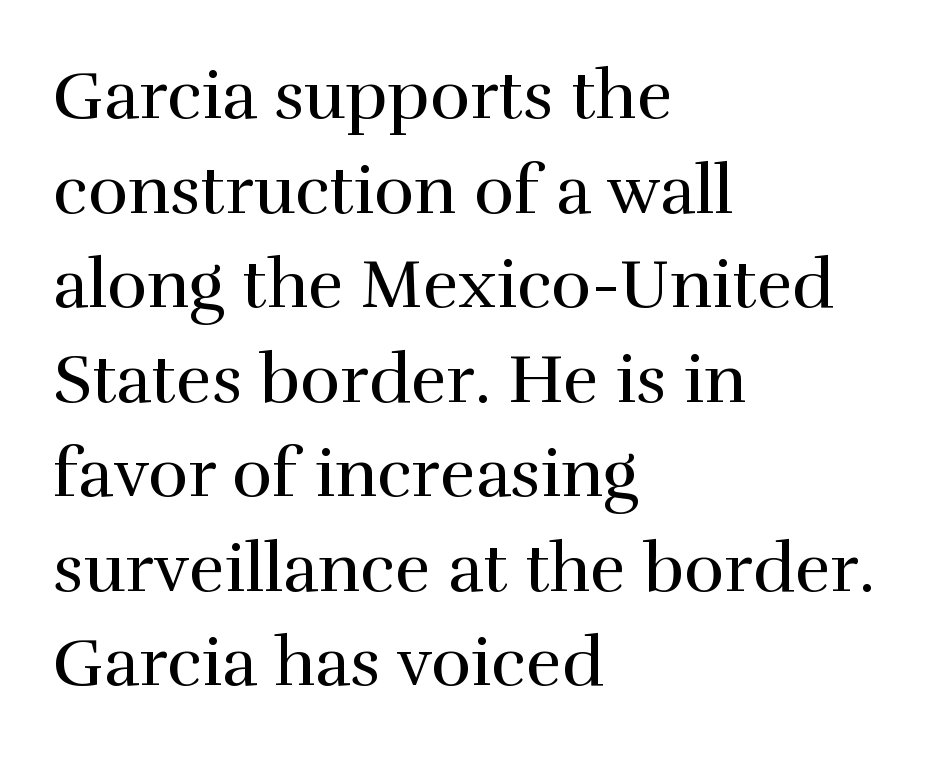
{"serif": "yes", "italic": "no", "bold": "no", "weight": "regular", "width": "normal", "stroke_contrast": "high", "x_height": "medium", "monospaced": "no", "underline": "no", "align": "left", "line_spacing": "normal", "line_spacing_ratio": 1.39, "letter_spacing": "normal", "letter_spacing_em": 0.0, "glyph_px": 68}
